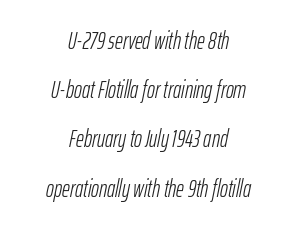
The image shows 24 px text type, italic (leaning right); set centered, loose line spacing (2.05x), normal letter spacing, not underlined.
